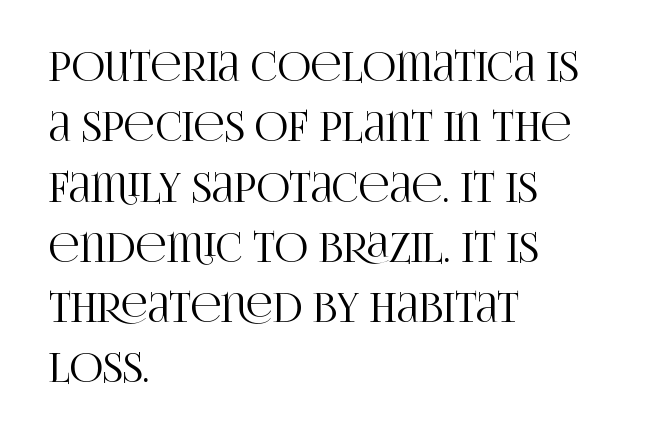
The image shows 41 px condensed serif type, upright; set left-aligned, normal line spacing (1.47x), normal letter spacing, not underlined; high stroke contrast and a large x-height.
